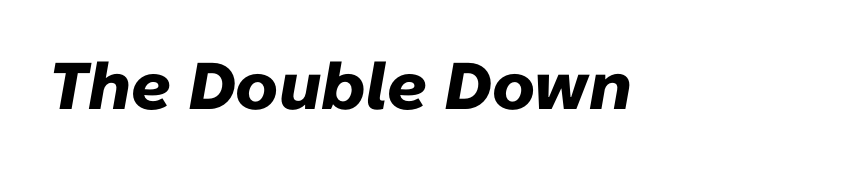
{"italic": "yes", "lean": "right", "slant_degrees": 10, "bold": "yes", "weight": "heavy", "width": "normal", "stroke_contrast": "low", "x_height": "medium", "monospaced": "no", "underline": "no", "letter_spacing": "normal", "letter_spacing_em": 0.0, "glyph_px": 66}
